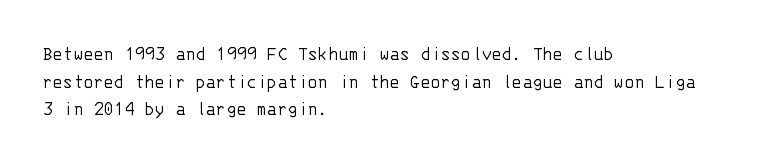
Every stem runs plumb, perpendicular to the baseline. Leftover space on each line is placed entirely after the last word. Check the space under the baseline: it is left empty. This reads as an unemphasized weight, regular at the heaviest. Caption: standard tracking, unaltered.
